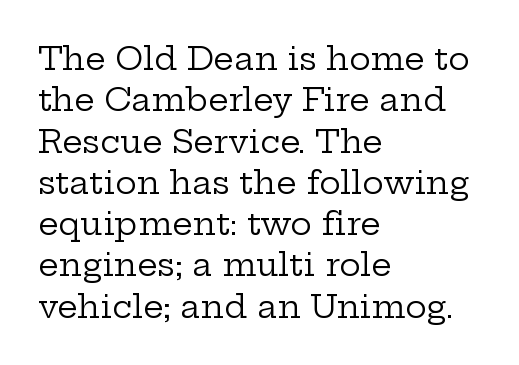
The image shows 32 px regular-weight, wide serif type, upright; set left-aligned, normal line spacing (1.29x), normal letter spacing, not underlined; low stroke contrast and a medium x-height.
